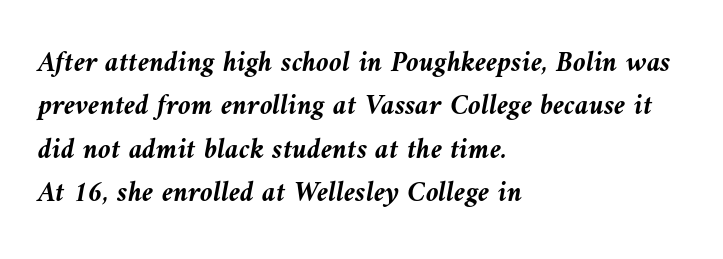
The image shows 29 px semibold type, italic (leaning left); set left-aligned, normal line spacing (1.5x), normal letter spacing, not underlined; medium stroke contrast and a medium x-height.
